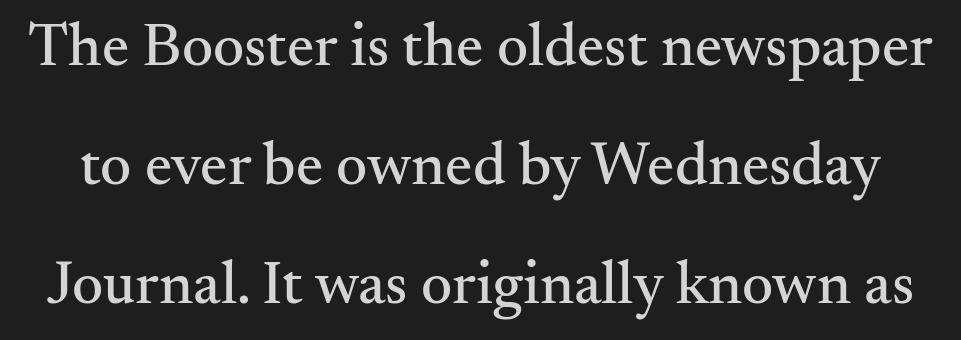
The passage shown stacks its lines with a broad gap. You can tell from the footed stems that serif type was used. Think of a printed novel: that variable character pitch is what you see here. Standard letterfit; no display-style spreading of the glyphs. Letters rest on an invisible, unmarked baseline.
